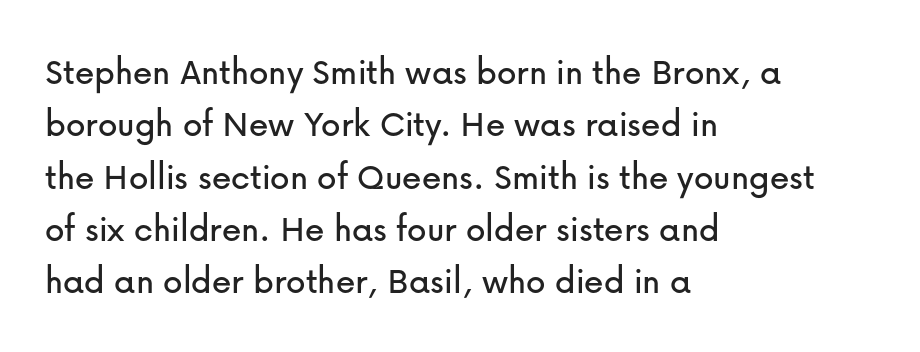
Q: Is the text italic (slanted)? A: No, it is upright.
Q: Is the typeface a serif or a sans-serif typeface? A: Sans-serif.
Q: Is the text underlined? A: No.
Q: How is the paragraph aligned? A: Left-aligned.
Q: Is the spacing between letters normal or unusually wide? A: Normal.
Q: Is the spacing between lines tight, normal or loose? A: Normal.
Q: Width (condensed, normal, or wide)? A: Normal.
Q: Stroke contrast? A: Low.
Q: x-height? A: Medium.
Q: Monospaced? A: No.
